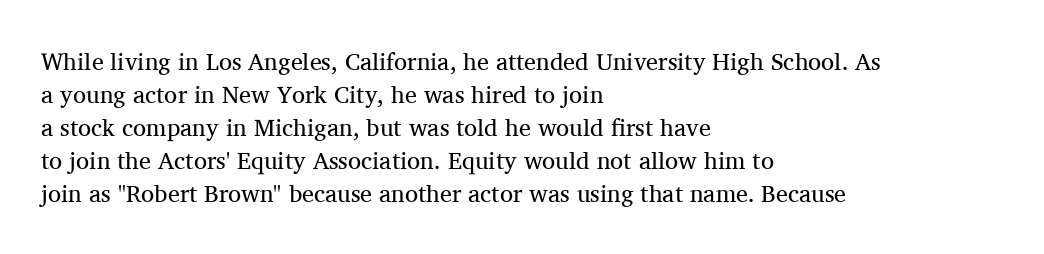
The image shows 24 px text type, upright; set left-aligned, normal line spacing (1.37x), normal letter spacing, not underlined.
